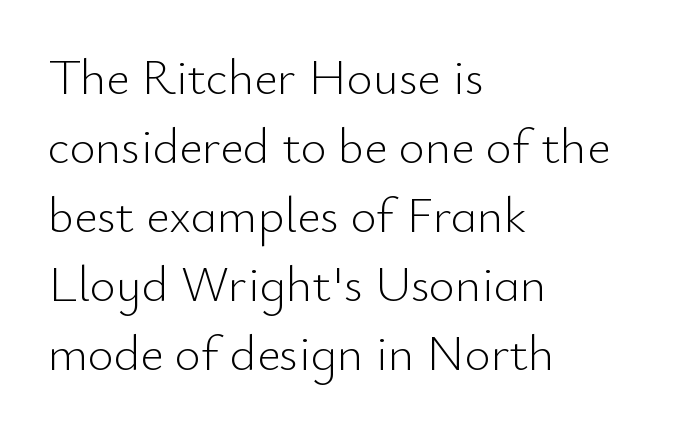
Glance below the letters and you will spot only blank space. In terms of posture, this sample is upright. Nothing unusual about the tracking: characters are spaced as the font intends. The setting favours the left margin, as ordinary paragraphs usually do. The font family rendered here belongs to the sans-serif group.
